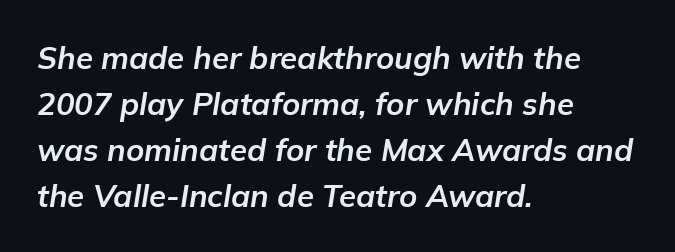
{"italic": "yes", "lean": "right", "slant_degrees": 9, "bold": "yes", "weight": "bold", "width": "normal", "stroke_contrast": "low", "x_height": "medium", "monospaced": "no", "underline": "no", "align": "left", "line_spacing": "normal", "line_spacing_ratio": 1.48, "letter_spacing": "normal", "letter_spacing_em": 0.0, "glyph_px": 31}
